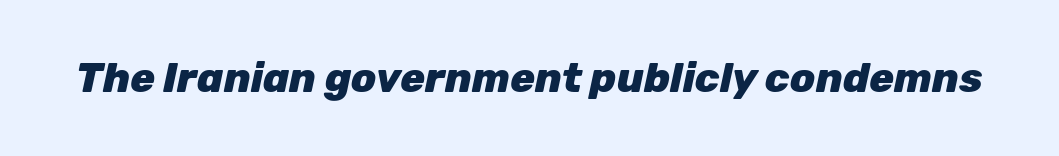
Only glyphs here, with clear space below each row. The letters advance in unequal steps, a hallmark of proportional type. The typesetting leans heavy: a genuine bold. The face used here is rendered with its standard letterfit. Slanted lettering throughout.
